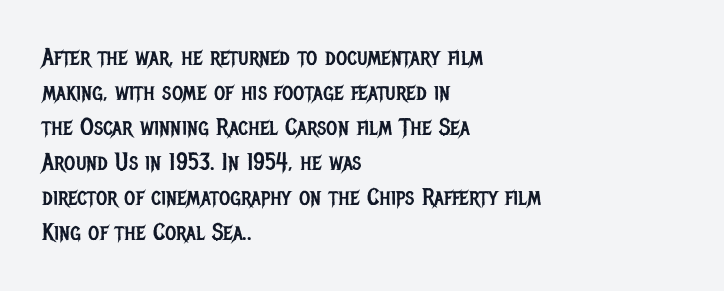
No word sits above an underline. This is the regular roman posture of the typeface. The lines in this sample share a left origin and differ only in where they stop. Successive baselines arrive at the customary interval.
